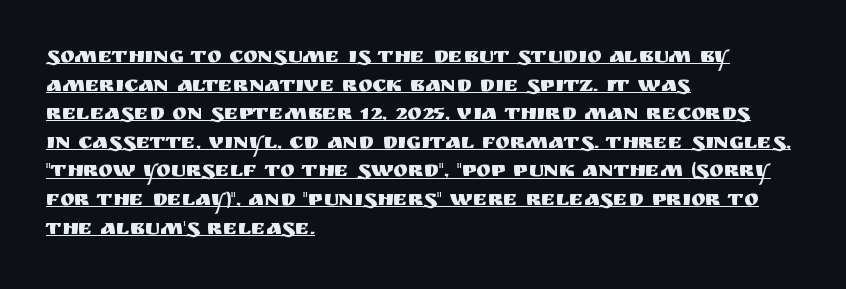
The image shows 22 px text type, upright; set left-aligned, normal line spacing (1.3x), normal letter spacing, underlined.
